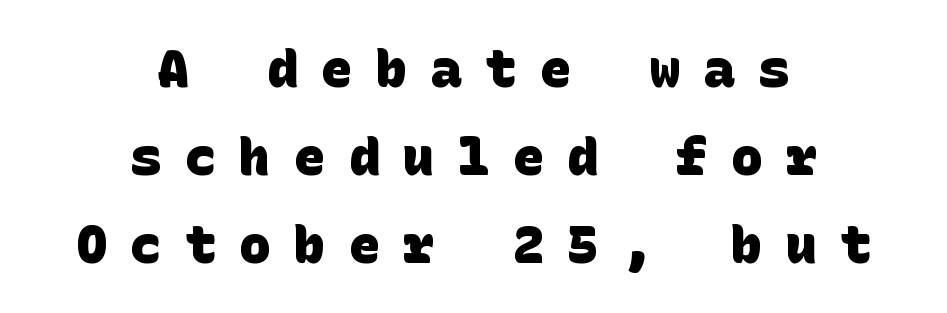
The image shows 52 px heavy sans-serif type; set centered, normal line spacing (1.69x), unusually wide letter spacing (+0.45 em), not underlined; low stroke contrast and a large x-height.
